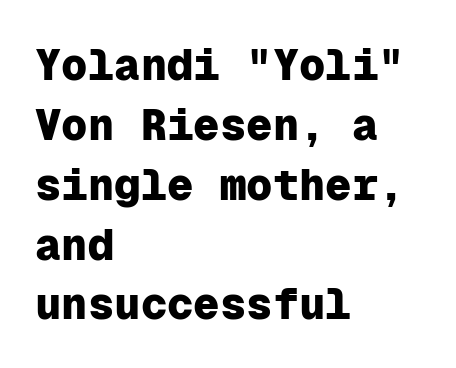
The image shows 44 px heavy sans-serif type, upright, monospaced; set left-aligned, normal line spacing (1.36x), normal letter spacing, not underlined; low stroke contrast and a medium x-height.
